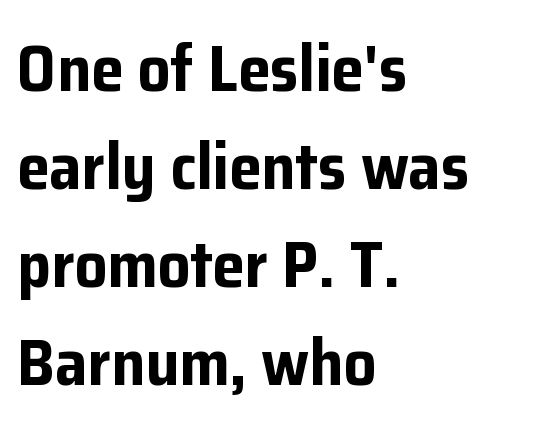
{"serif": "no", "italic": "no", "bold": "yes", "weight": "bold", "width": "normal", "stroke_contrast": "low", "x_height": "medium", "monospaced": "no", "underline": "no", "align": "left", "line_spacing": "normal", "line_spacing_ratio": 1.51, "letter_spacing": "normal", "letter_spacing_em": 0.0, "glyph_px": 65}
